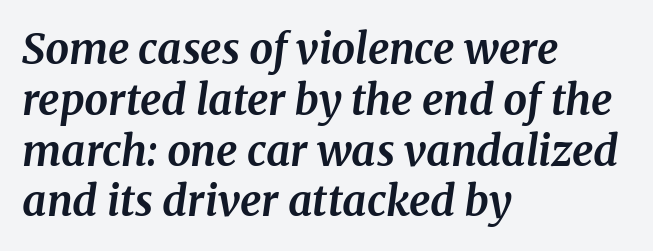
Q: Is the text bold? A: Yes.
Q: Is the text italic (slanted)? A: Yes, it leans right by about 8 degrees.
Q: Is the typeface a serif or a sans-serif typeface? A: Serif.
Q: Is the text underlined? A: No.
Q: How is the paragraph aligned? A: Left-aligned.
Q: Is the spacing between letters normal or unusually wide? A: Normal.
Q: Width (condensed, normal, or wide)? A: Normal.
Q: Stroke contrast? A: Medium.
Q: x-height? A: Medium.
Q: Monospaced? A: No.
